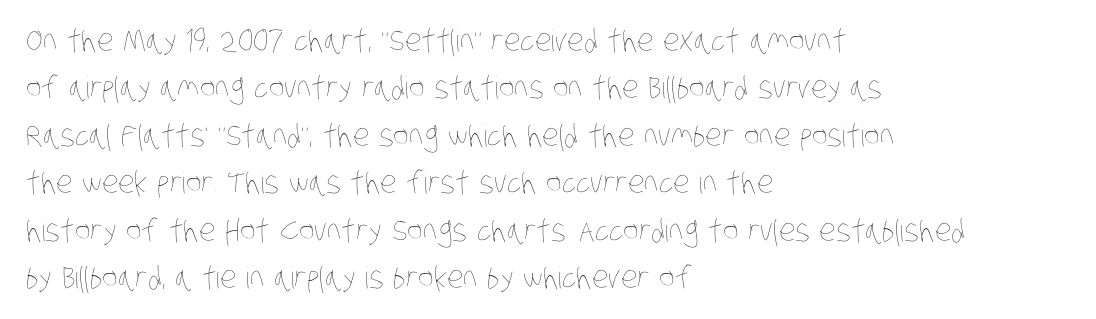
The image shows 30 px thin, condensed type; set left-aligned, normal line spacing (1.58x), normal letter spacing, not underlined; low stroke contrast and a large x-height.
